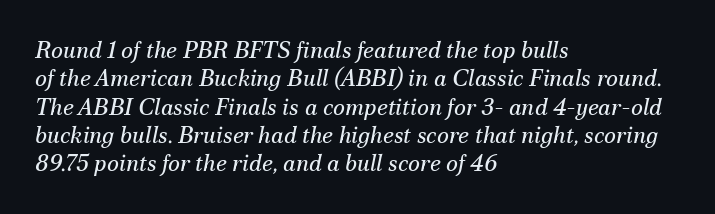
Q: Is the text bold? A: No.
Q: Is the text italic (slanted)? A: Yes, it leans right by about 12 degrees.
Q: Is the text underlined? A: No.
Q: How is the paragraph aligned? A: Left-aligned.
Q: Is the spacing between letters normal or unusually wide? A: Normal.
